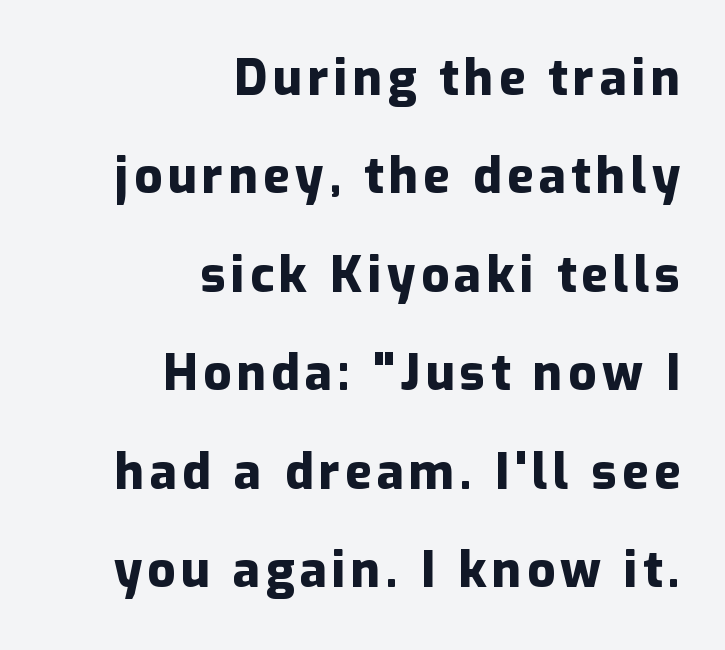
This rendering uses right alignment, leaving the left contour irregular. I'd describe the lettering as bold — thick and assertive. No italicization has been applied; the sample stays upright. This sample uses a sans-serif face. The block of text is sparse from top to bottom, with ample space between rows.
